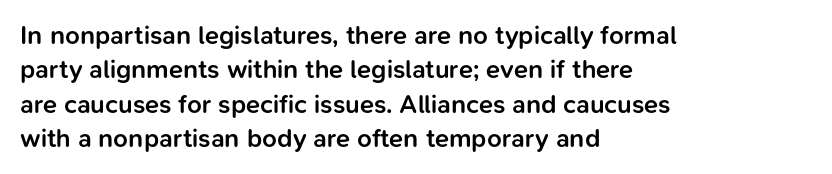
Where is the straight margin? On the left. Short note: letters normally spaced. Lines of text with bare space underneath. On the weight axis this lands at semibold, roughly 600. The passage shown stacks its lines at a standard gap.
